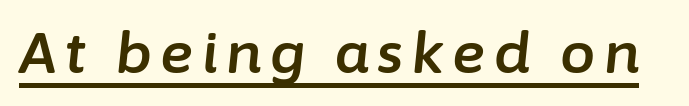
The image shows 56 px text type, italic (leaning right); set underlined; low stroke contrast and a medium x-height.
